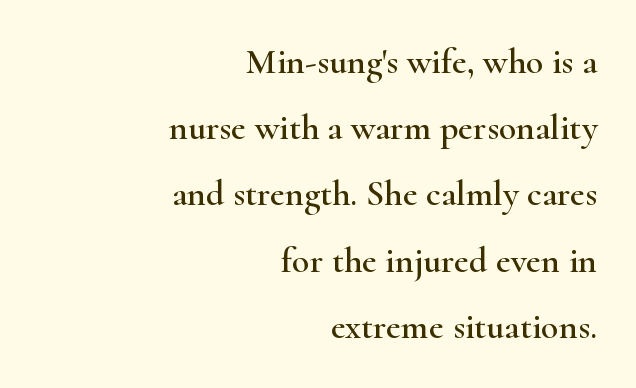
{"serif": "yes", "italic": "no", "width": "wide", "stroke_contrast": "high", "x_height": "small", "monospaced": "no", "underline": "no", "align": "right", "line_spacing_ratio": 1.84, "letter_spacing": "normal", "letter_spacing_em": 0.0, "glyph_px": 36}
